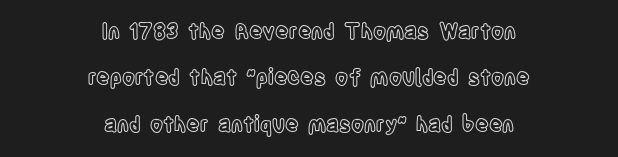
Widely set lines give the paragraph a tall, airy silhouette. Italic? Not at all — the glyphs are vertical. These lines are centered, leaving both edges ragged. What stands out about the letter spacing? Nothing — it is the standard amount.
